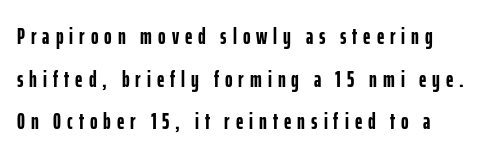
Q: Is the text bold? A: Yes.
Q: Is the text italic (slanted)? A: No, it is upright.
Q: Is the text underlined? A: No.
Q: Is the spacing between letters normal or unusually wide? A: Unusually wide.
